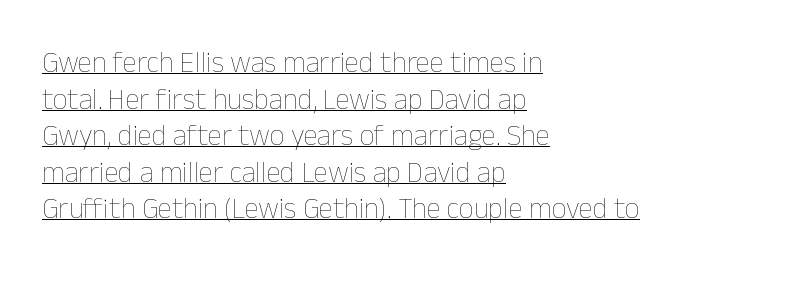
{"italic": "no", "bold": "no", "weight": "thin", "width": "normal", "stroke_contrast": "low", "x_height": "medium", "monospaced": "no", "underline": "yes", "align": "left", "line_spacing": "normal", "line_spacing_ratio": 1.26, "letter_spacing": "normal", "letter_spacing_em": 0.0, "glyph_px": 29}
